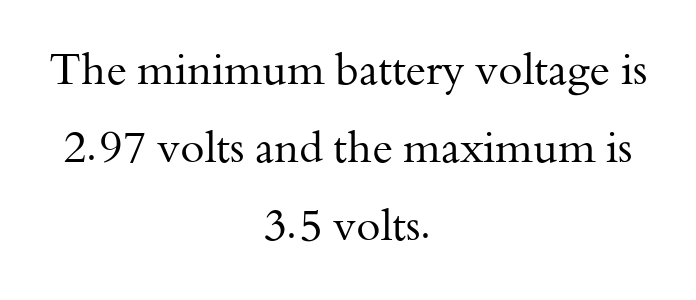
Q: Is the text bold? A: No.
Q: Is the text italic (slanted)? A: No, it is upright.
Q: Is the typeface a serif or a sans-serif typeface? A: Serif.
Q: Is the text underlined? A: No.
Q: How is the paragraph aligned? A: Centered.
Q: Is the spacing between letters normal or unusually wide? A: Normal.
Q: Width (condensed, normal, or wide)? A: Normal.
Q: Stroke contrast? A: Medium.
Q: x-height? A: Small.
Q: Monospaced? A: No.
